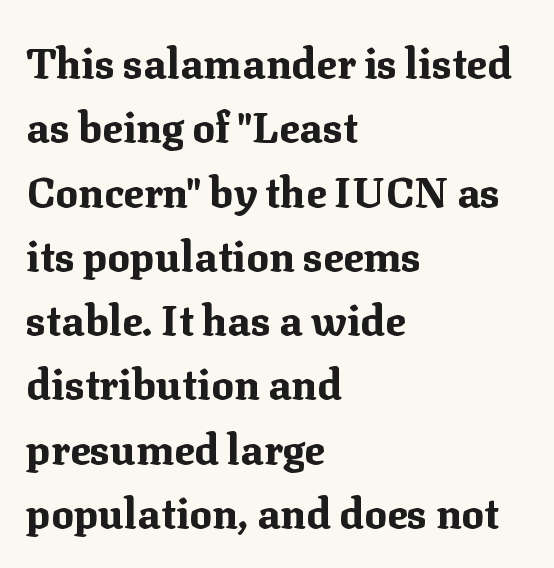
Q: Is the text bold? A: Yes.
Q: Is the text italic (slanted)? A: No, it is upright.
Q: Is the typeface a serif or a sans-serif typeface? A: Serif.
Q: Is the text underlined? A: No.
Q: How is the paragraph aligned? A: Left-aligned.
Q: Is the spacing between letters normal or unusually wide? A: Normal.
Q: Is the spacing between lines tight, normal or loose? A: Normal.
Q: Width (condensed, normal, or wide)? A: Normal.
Q: Stroke contrast? A: Medium.
Q: x-height? A: Medium.
Q: Monospaced? A: No.
